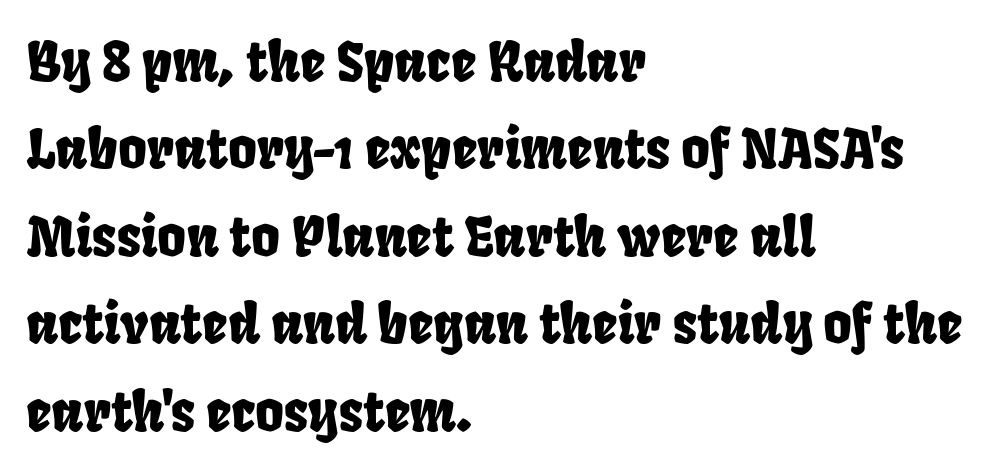
Q: Is the typeface a serif or a sans-serif typeface? A: Sans-serif.
Q: Is the text underlined? A: No.
Q: How is the paragraph aligned? A: Left-aligned.
Q: Is the spacing between letters normal or unusually wide? A: Normal.
Q: Is the spacing between lines tight, normal or loose? A: Normal.
Q: Width (condensed, normal, or wide)? A: Condensed.
Q: Stroke contrast? A: Low.
Q: x-height? A: Large.
Q: Monospaced? A: No.
